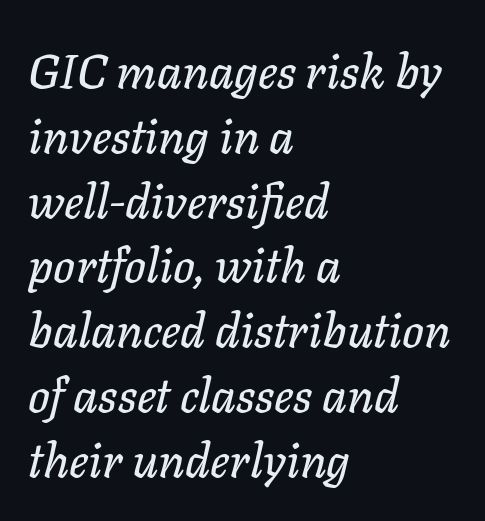
The image shows 48 px text type, italic (leaning right); set left-aligned, normal line spacing (1.35x), normal letter spacing, not underlined; low stroke contrast and a medium x-height.
